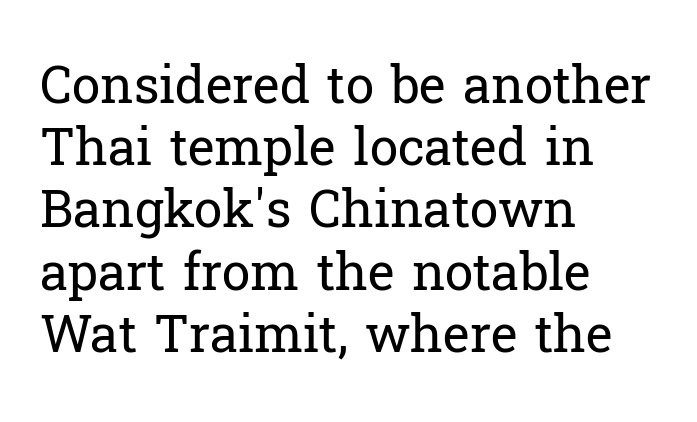
{"serif": "yes", "italic": "no", "bold": "no", "weight": "regular", "width": "normal", "stroke_contrast": "low", "x_height": "medium", "monospaced": "no", "underline": "no", "align": "left", "line_spacing_ratio": 1.22, "letter_spacing": "normal", "letter_spacing_em": 0.0, "glyph_px": 51}
